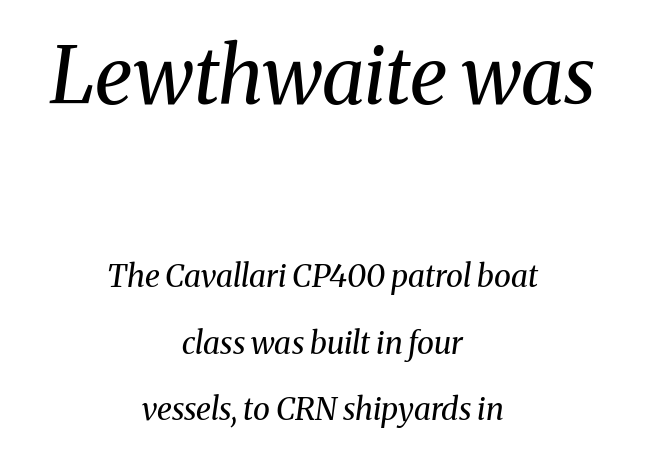
Q: Is the text bold? A: No.
Q: Is the text italic (slanted)? A: Yes, it leans right by about 8 degrees.
Q: Is the typeface a serif or a sans-serif typeface? A: Serif.
Q: Is the text underlined? A: No.
Q: How is the paragraph aligned? A: Centered.
Q: Is the spacing between letters normal or unusually wide? A: Normal.
Q: Is the spacing between lines tight, normal or loose? A: Loose.
Q: Which block of text is set in a larger size, the first (top) or the second (bottom)? A: The first (top) one.
Q: Width (condensed, normal, or wide)? A: Normal.
Q: Stroke contrast? A: Medium.
Q: x-height? A: Medium.
Q: Monospaced? A: No.
